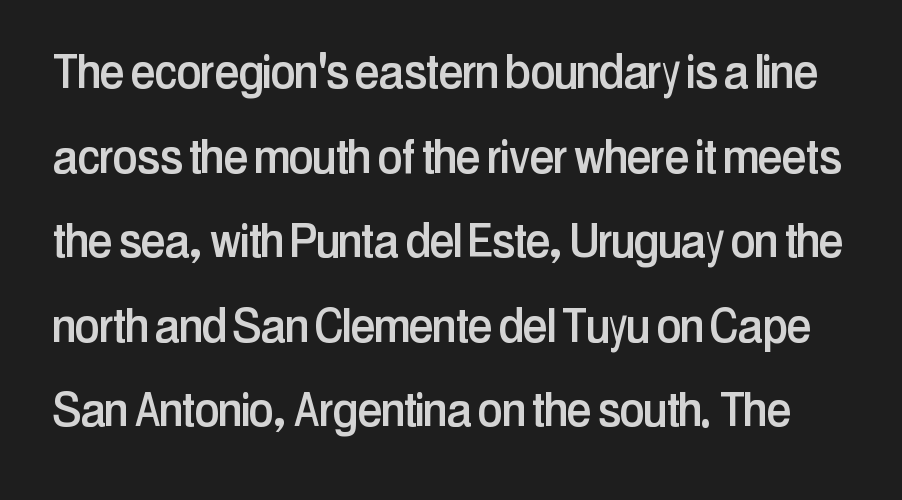
Q: Is the text italic (slanted)? A: No, it is upright.
Q: Is the typeface a serif or a sans-serif typeface? A: Sans-serif.
Q: Is the text underlined? A: No.
Q: Is the spacing between letters normal or unusually wide? A: Normal.
Q: Is the spacing between lines tight, normal or loose? A: Normal.
Q: Width (condensed, normal, or wide)? A: Condensed.
Q: Stroke contrast? A: Low.
Q: x-height? A: Medium.
Q: Monospaced? A: No.
